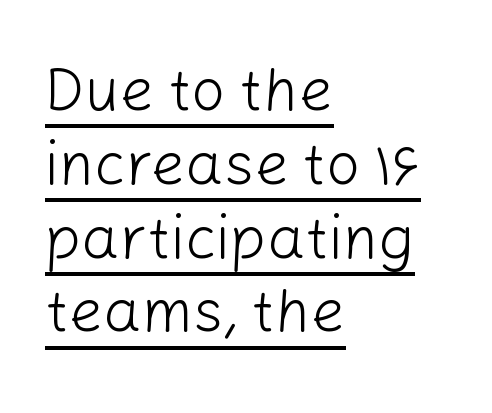
Q: Is the text bold? A: No.
Q: Is the text italic (slanted)? A: No, it is upright.
Q: Is the typeface a serif or a sans-serif typeface? A: Sans-serif.
Q: Is the text underlined? A: Yes.
Q: How is the paragraph aligned? A: Left-aligned.
Q: Is the spacing between letters normal or unusually wide? A: Normal.
Q: Width (condensed, normal, or wide)? A: Normal.
Q: Stroke contrast? A: Low.
Q: x-height? A: Medium.
Q: Monospaced? A: No.
